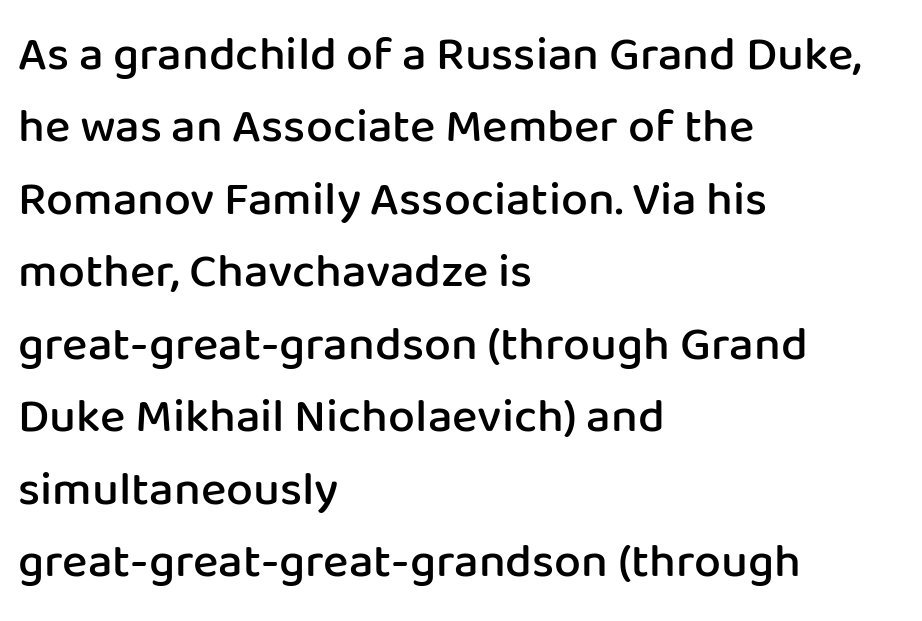
The image shows 48 px semibold sans-serif type, upright; set left-aligned, normal line spacing (1.51x), normal letter spacing, not underlined; low stroke contrast and a medium x-height.
